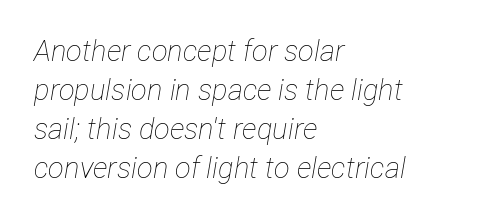
The image shows 29 px thin, condensed type, italic (leaning right); set left-aligned, normal line spacing (1.34x), normal letter spacing, not underlined; low stroke contrast and a medium x-height.
